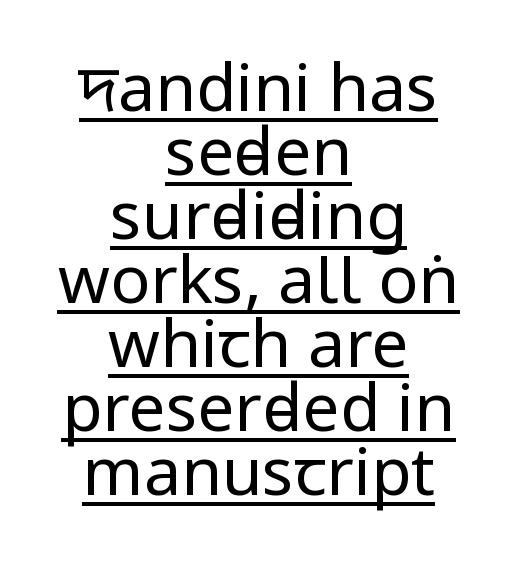
Q: Is the text bold? A: No.
Q: Is the text italic (slanted)? A: No, it is upright.
Q: Is the typeface a serif or a sans-serif typeface? A: Sans-serif.
Q: Is the text underlined? A: Yes.
Q: How is the paragraph aligned? A: Centered.
Q: Is the spacing between letters normal or unusually wide? A: Normal.
Q: Is the spacing between lines tight, normal or loose? A: Tight.
Q: Width (condensed, normal, or wide)? A: Condensed.
Q: Stroke contrast? A: Low.
Q: x-height? A: Large.
Q: Monospaced? A: No.
